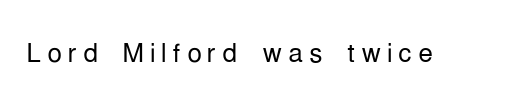
{"serif": "no", "italic": "no", "bold": "no", "weight": "light", "width": "condensed", "stroke_contrast": "low", "x_height": "medium", "monospaced": "no", "underline": "no", "glyph_px": 37}
